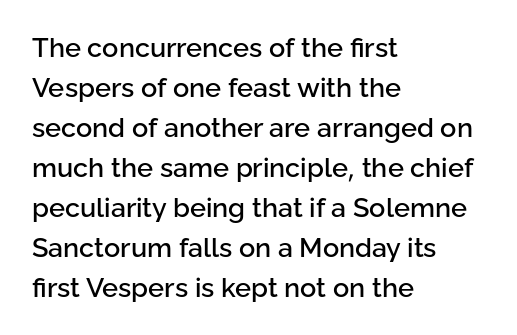
Regular leading. The zone under the glyphs is completely vacant. Italic? Not at all — the glyphs are vertical. A typesetter would call this zero additional tracking. Leftover space on each line is placed entirely after the last word.
